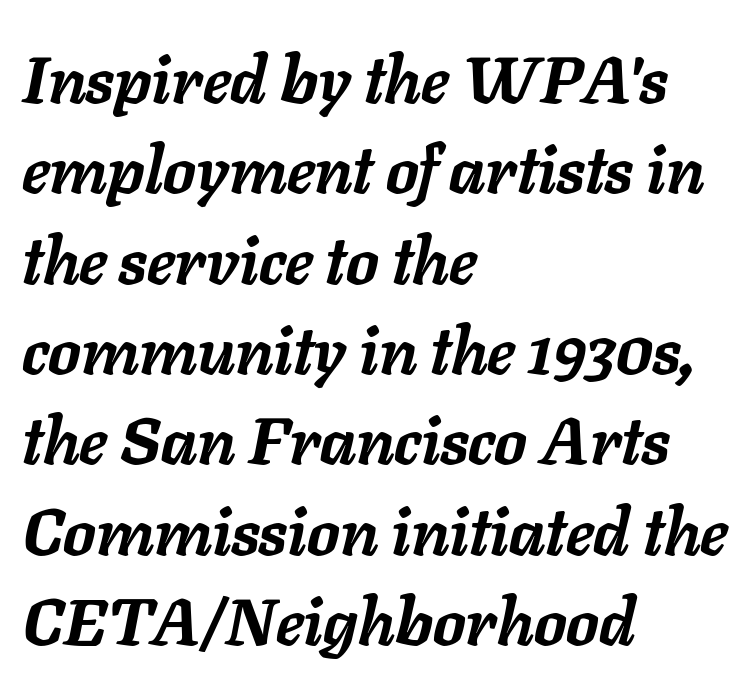
Q: Is the text bold? A: Yes.
Q: Is the text italic (slanted)? A: Yes, it leans right by about 11 degrees.
Q: Is the text underlined? A: No.
Q: How is the paragraph aligned? A: Left-aligned.
Q: Is the spacing between letters normal or unusually wide? A: Normal.
Q: Is the spacing between lines tight, normal or loose? A: Normal.
Q: Width (condensed, normal, or wide)? A: Normal.
Q: Stroke contrast? A: Low.
Q: x-height? A: Medium.
Q: Monospaced? A: No.
